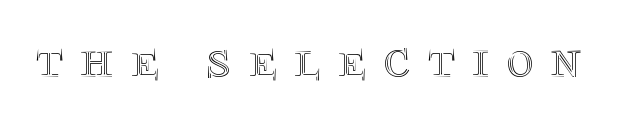
Lines of text with bare space underneath. Substantial extra tracking has been applied to these lines. The face used here is proportionally spaced, like ordinary book or web type. Vertical strokes here are truly vertical.
